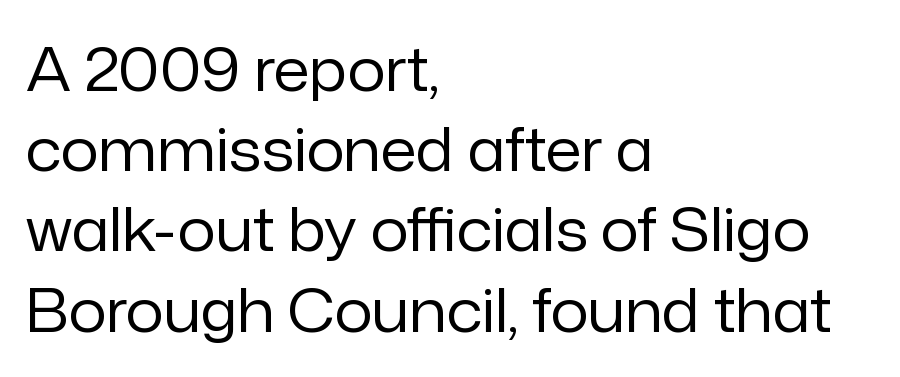
Compared with typical paragraphs, the rows here are spaced about the same. The font's upright variant was chosen for this text. The passage shown is typed in a proportional face where columns would drift. Has an underline been added? It has not. In terms of letterform style, serifs are entirely absent.
